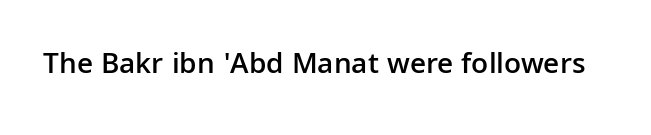
Strokes here are thickened, but only to semibold level. The words here are not underlined. The letters sit at their default tracking, neither squeezed nor spread. Note the varied advance widths — an 'i' is clearly narrower than an 'm'.
